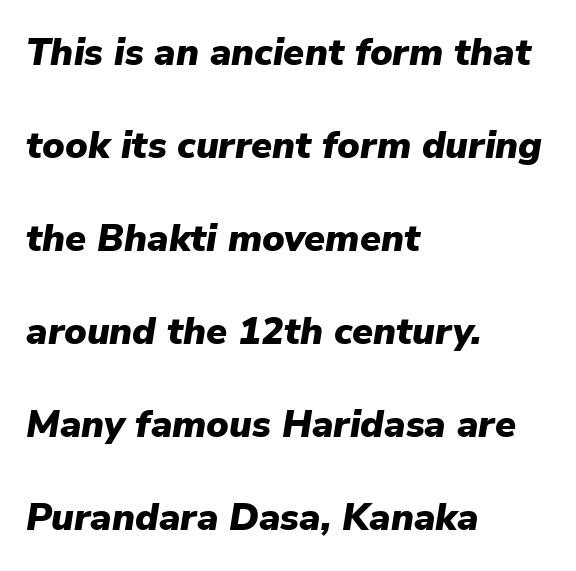
Leading is clearly above the norm, producing a sparse column. This is oblique type, the kind used for emphasis or titles. Any mark beneath the type? The region is blank. Words appear dense and cohesive because spacing is normal. Spacing verdict: proportional, widths tailored to each character. Compared with a centered layout, this one pins lines to the left instead.
